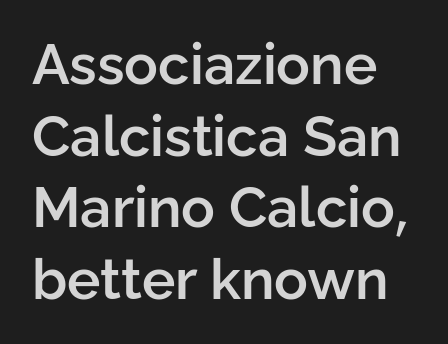
{"serif": "no", "italic": "no", "bold": "semi", "weight": "semibold", "width": "normal", "stroke_contrast": "low", "x_height": "medium", "monospaced": "no", "underline": "no", "align": "left", "line_spacing": "normal", "line_spacing_ratio": 1.28, "letter_spacing": "normal", "letter_spacing_em": 0.0, "glyph_px": 56}
